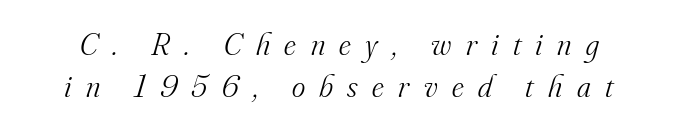
Character widths vary here, with narrow letters taking less room than wide ones. A serif font was chosen for this passage. Is there much room between lines? A standard amount, neither cramped nor airy. Only glyphs here, with clear space below each row.
